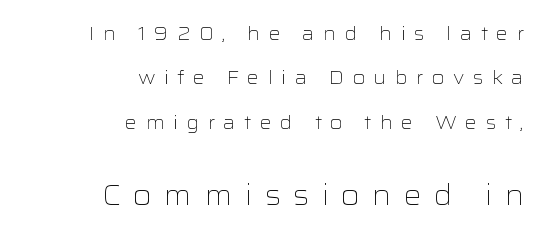
The more generous point size was reserved for the lower chunk. These lines were composed using upright roman letters. Successive baselines arrive slowly, with a big drop between each. Between one letter and the next there's a generous, obvious gap. Caption: multi-line text, flush right, ragged left. Stroke terminals: plain, sans-serif.
